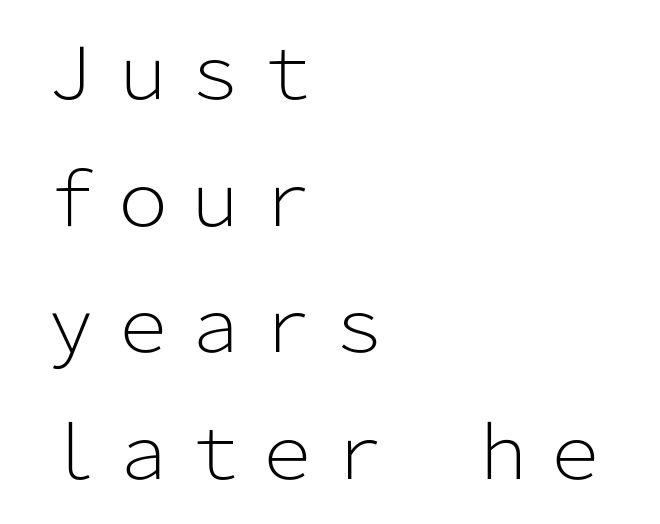
{"serif": "no", "italic": "no", "bold": "no", "weight": "light", "width": "normal", "stroke_contrast": "low", "x_height": "medium", "monospaced": "no", "underline": "no", "align": "left", "line_spacing_ratio": 1.76, "letter_spacing": "normal", "letter_spacing_em": 0.0, "glyph_px": 72}
